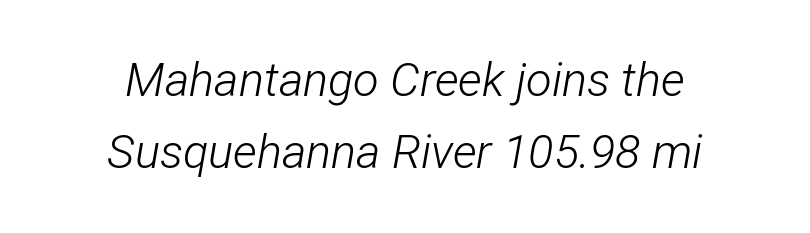
The image shows 47 px light, condensed type, italic (leaning right); set centered, normal line spacing (1.54x), normal letter spacing, not underlined; low stroke contrast and a medium x-height.
